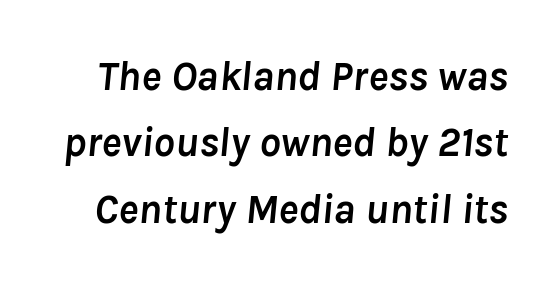
Tracking value appears to be zero — textbook default spacing. Think of a printed novel: that variable character pitch is what you see here. In terms of leading, this rendering sits right in the middle. The words here are not underlined.
